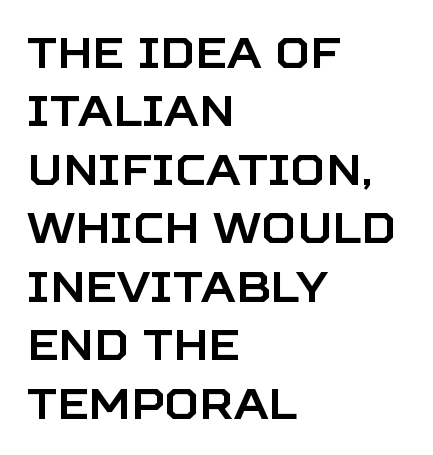
Q: Is the text italic (slanted)? A: No, it is upright.
Q: Is the typeface a serif or a sans-serif typeface? A: Sans-serif.
Q: Is the text underlined? A: No.
Q: How is the paragraph aligned? A: Left-aligned.
Q: Is the spacing between letters normal or unusually wide? A: Normal.
Q: Is the spacing between lines tight, normal or loose? A: Normal.
Q: Width (condensed, normal, or wide)? A: Normal.
Q: Stroke contrast? A: Low.
Q: x-height? A: Large.
Q: Monospaced? A: No.
